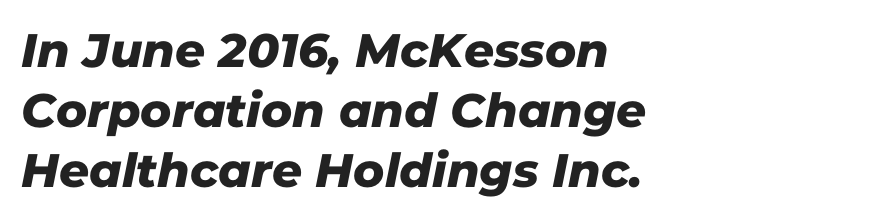
The text was rendered using a sans face with plain stroke endings. Does the leading feel generous? No, just average. The line texture is even and compact thanks to regular tracking. You could not count columns in this text — the font is proportionally spaced. The baseline area is clear. Visually the block forms a straight wall on the left and a jagged coastline on the right.
